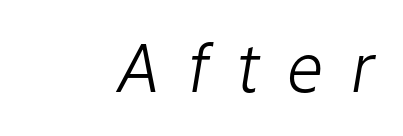
Q: Is the text bold? A: No.
Q: Is the text italic (slanted)? A: Yes, it leans right by about 9 degrees.
Q: Is the text underlined? A: No.
Q: How is the paragraph aligned? A: Right-aligned.
Q: Is the spacing between letters normal or unusually wide? A: Unusually wide.
Q: Width (condensed, normal, or wide)? A: Normal.
Q: Stroke contrast? A: Low.
Q: x-height? A: Medium.
Q: Monospaced? A: No.
